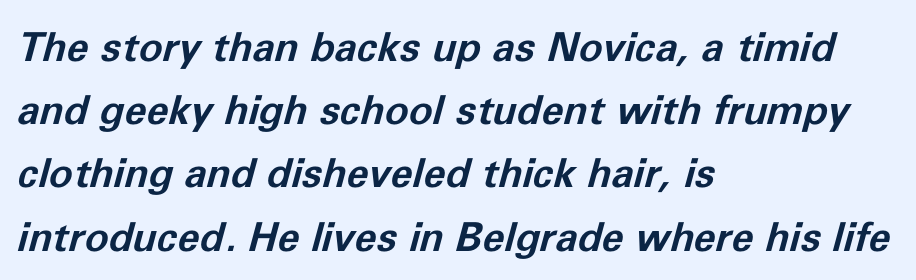
Q: Is the text bold? A: Yes.
Q: Is the text italic (slanted)? A: Yes, it leans right by about 11 degrees.
Q: Is the text underlined? A: No.
Q: How is the paragraph aligned? A: Left-aligned.
Q: Is the spacing between letters normal or unusually wide? A: Normal.
Q: Is the spacing between lines tight, normal or loose? A: Normal.
Q: Width (condensed, normal, or wide)? A: Normal.
Q: Stroke contrast? A: Low.
Q: x-height? A: Medium.
Q: Monospaced? A: No.
